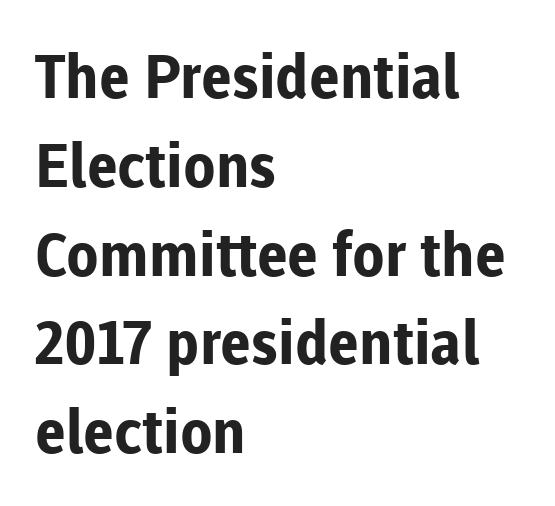
How are the letters spaced? Ordinarily, with no added tracking. Check the space under the baseline: it is left empty. I'd call this a sans setting — the letters go barefoot. Character widths vary here, with narrow letters taking less room than wide ones. Heavy, bold letterforms.
